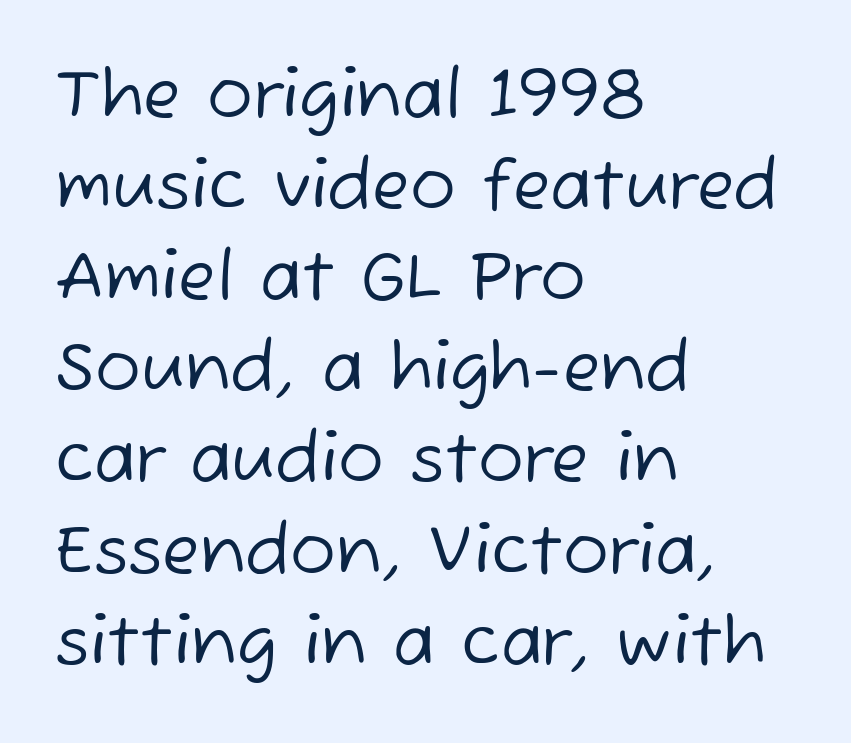
Does the type have serifs? No, each stem ends abruptly. Horizontal bands of white between lines are of average thickness. Letters have the restrained weight of plain body copy at most. Caption: multi-line text, flush left, ragged right.
